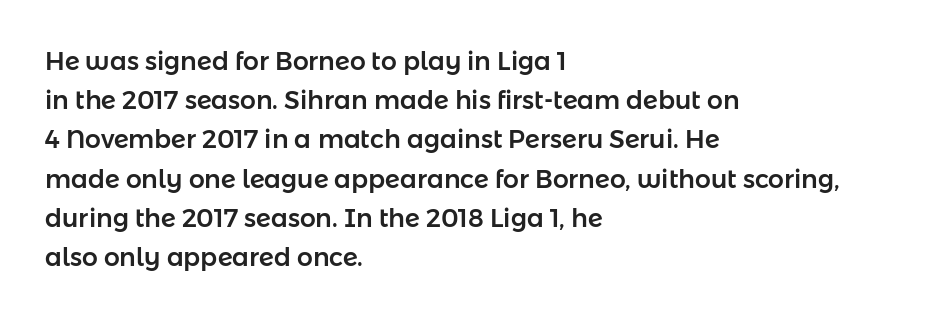
The image shows 25 px text type, upright; set left-aligned, normal line spacing (1.57x), normal letter spacing, not underlined.
